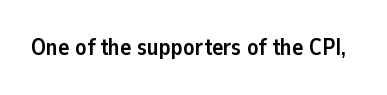
{"italic": "no", "bold": "yes", "underline": "no", "letter_spacing": "normal", "letter_spacing_em": 0.0, "glyph_px": 23}
